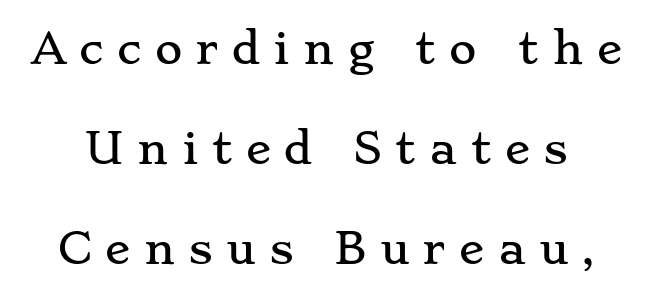
A typesetter would label this face a serif. Descenders are the only things crossing below the line. A great deal of white space separates one row of letters from the next. The tracking jumps out immediately: characters are airy and widely separated. You could not count columns in this text — the font is proportionally spaced.
